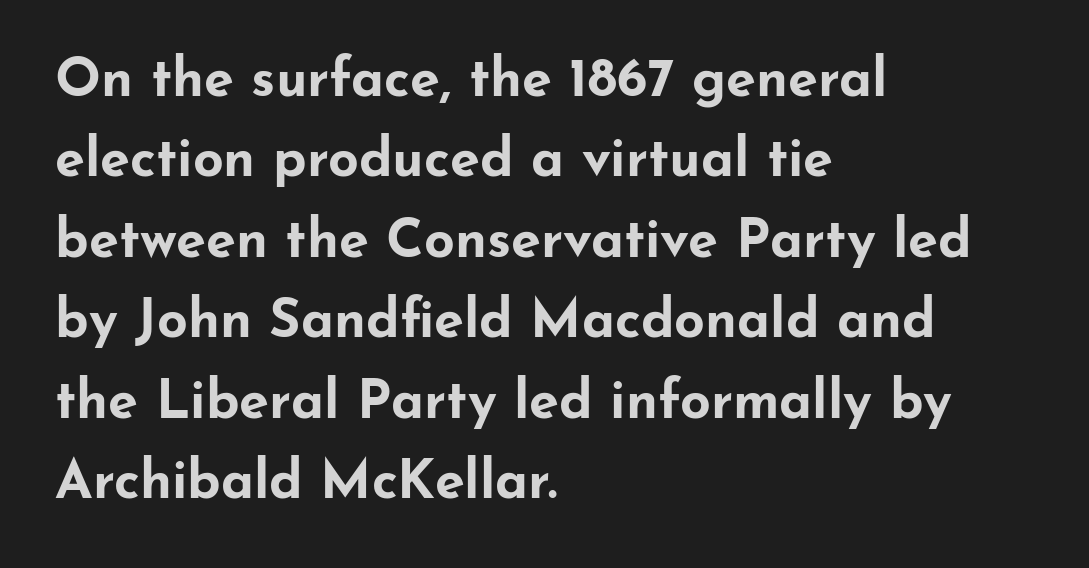
Regular leading. Thick stems and heavy bowls — unmistakably bold. This sample has the flowing, uneven cadence of proportional lettering. Rendered with straight, roman letterforms. Here the glyphs are tracked normally, forming tight word shapes. The designer went with a sans here, leaving each stem footless.
